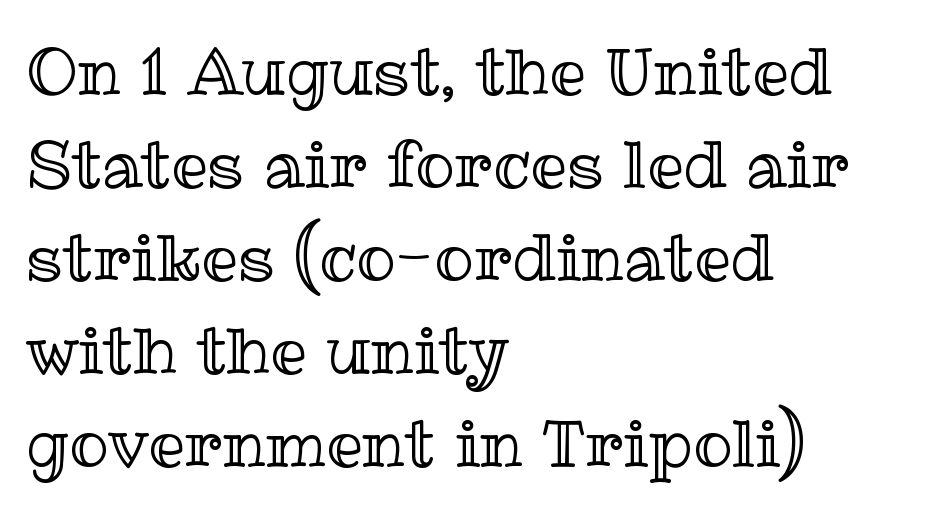
{"italic": "no", "width": "normal", "x_height": "medium", "monospaced": "no", "underline": "no", "align": "left", "line_spacing": "normal", "line_spacing_ratio": 1.43, "letter_spacing": "normal", "letter_spacing_em": 0.0, "glyph_px": 65}
